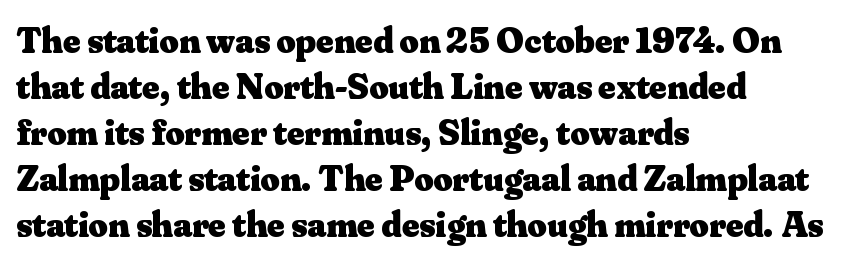
The rendering uses natural spacing where letterforms have individual widths. Check the space under the baseline: it is left empty. Glyph-to-glyph distance matches everyday printed text. Notice how the passage keeps a crisp vertical edge on the left only. How heavy is the stroke? Heavy — this is a bold. Letterform terminals end in serifs throughout the passage.
